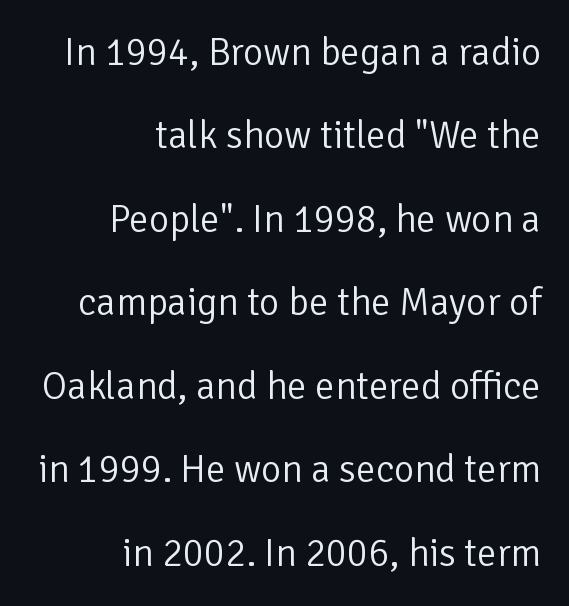
Q: Is the text bold? A: No.
Q: Is the text italic (slanted)? A: No, it is upright.
Q: Is the typeface a serif or a sans-serif typeface? A: Sans-serif.
Q: Is the text underlined? A: No.
Q: How is the paragraph aligned? A: Right-aligned.
Q: Is the spacing between letters normal or unusually wide? A: Normal.
Q: Is the spacing between lines tight, normal or loose? A: Loose.
Q: Width (condensed, normal, or wide)? A: Normal.
Q: Stroke contrast? A: Low.
Q: x-height? A: Medium.
Q: Monospaced? A: No.
